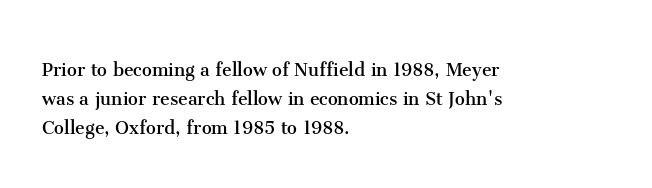
{"italic": "no", "bold": "no", "underline": "no", "align": "left", "line_spacing": "normal", "line_spacing_ratio": 1.31, "letter_spacing": "normal", "letter_spacing_em": 0.0, "glyph_px": 22}
